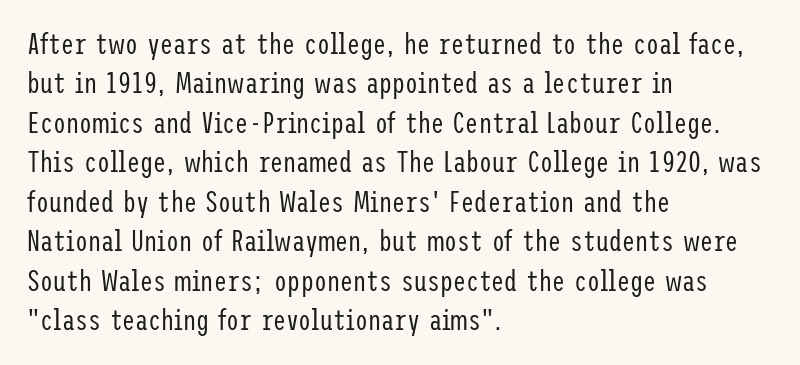
The image shows 29 px regular-weight, condensed sans-serif type, upright; set left-aligned, normal line spacing (1.36x), normal letter spacing, not underlined; low stroke contrast and a medium x-height.
